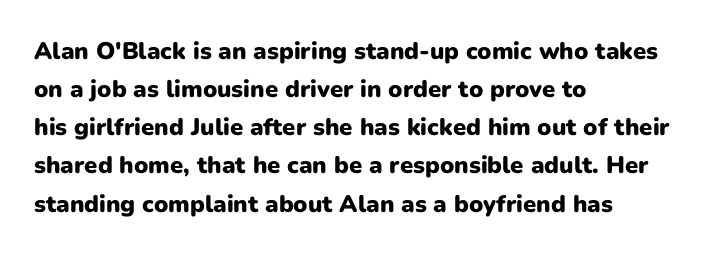
The image shows 24 px bold type, upright; set left-aligned, normal line spacing (1.59x), normal letter spacing, not underlined.
